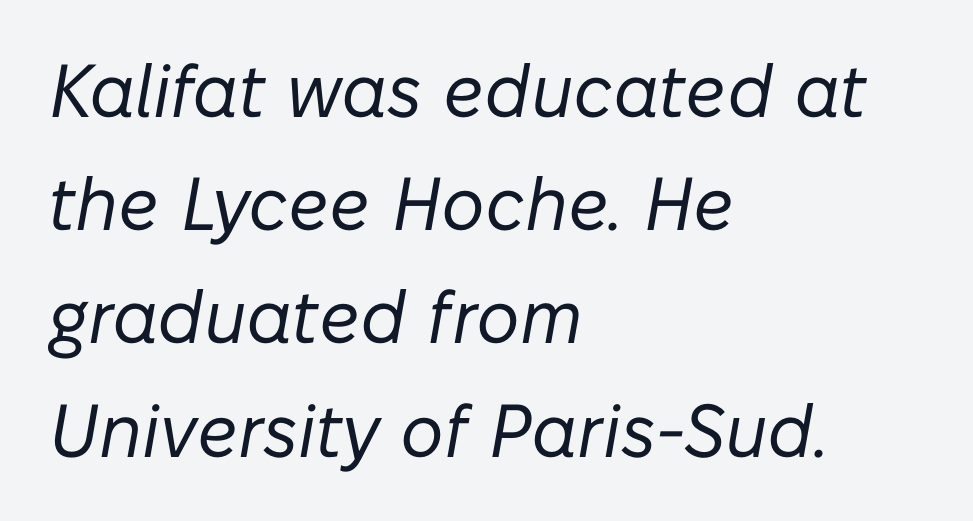
Q: Is the text bold? A: No.
Q: Is the text italic (slanted)? A: Yes, it leans right by about 10 degrees.
Q: Is the text underlined? A: No.
Q: How is the paragraph aligned? A: Left-aligned.
Q: Is the spacing between letters normal or unusually wide? A: Normal.
Q: Is the spacing between lines tight, normal or loose? A: Normal.
Q: Width (condensed, normal, or wide)? A: Normal.
Q: Stroke contrast? A: Low.
Q: x-height? A: Medium.
Q: Monospaced? A: No.
